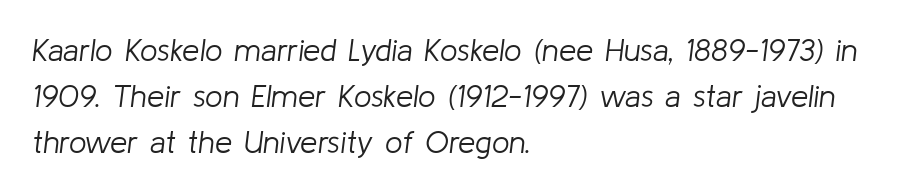
Q: Is the text bold? A: No.
Q: Is the text italic (slanted)? A: Yes, it leans right by about 8 degrees.
Q: Is the text underlined? A: No.
Q: How is the paragraph aligned? A: Left-aligned.
Q: Is the spacing between letters normal or unusually wide? A: Normal.
Q: Is the spacing between lines tight, normal or loose? A: Normal.
Q: Width (condensed, normal, or wide)? A: Normal.
Q: Stroke contrast? A: Low.
Q: x-height? A: Medium.
Q: Monospaced? A: No.
